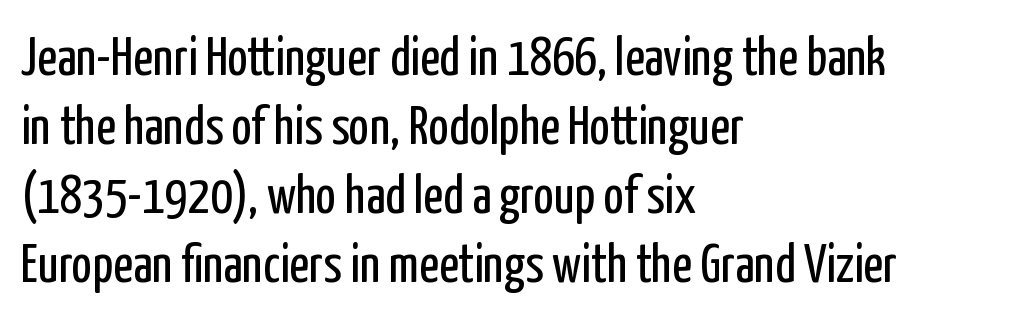
{"serif": "no", "italic": "no", "bold": "no", "weight": "regular", "width": "condensed", "stroke_contrast": "low", "x_height": "medium", "monospaced": "no", "underline": "no", "align": "left", "line_spacing": "normal", "line_spacing_ratio": 1.28, "letter_spacing": "normal", "letter_spacing_em": 0.0, "glyph_px": 54}
